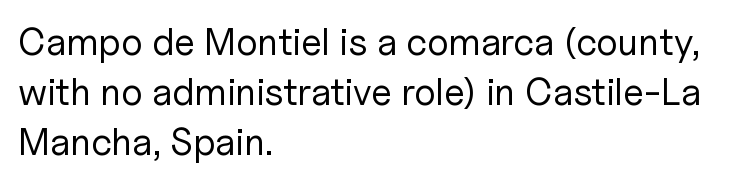
Anything drawn beneath the words? Only blank space. The letters look calm and open, with moderate or lighter stems. The face used here is proportionally spaced, like ordinary book or web type. Successive baselines arrive at the customary interval. The passage shown is typeset with a sans-serif family.
